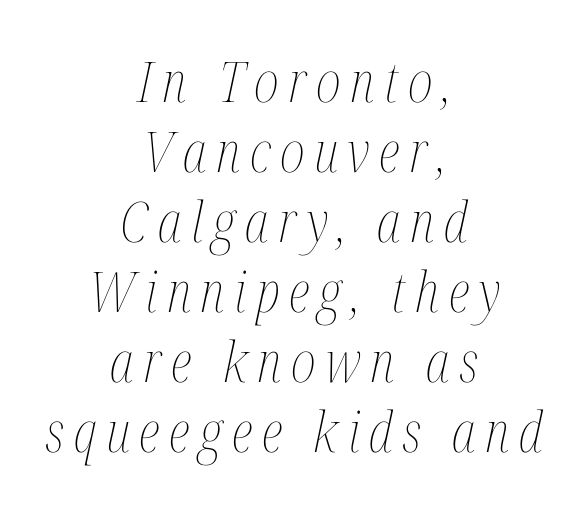
When letters slant like this, we call the style italic. Which margin do the lines hug? Neither — every line sits in the middle. The area under the type is left untouched. These glyphs show unthickened strokes, regular width or finer. A typesetter would call this leading conventional body-copy spacing. Proportional: the letters do not fall into vertical columns.
